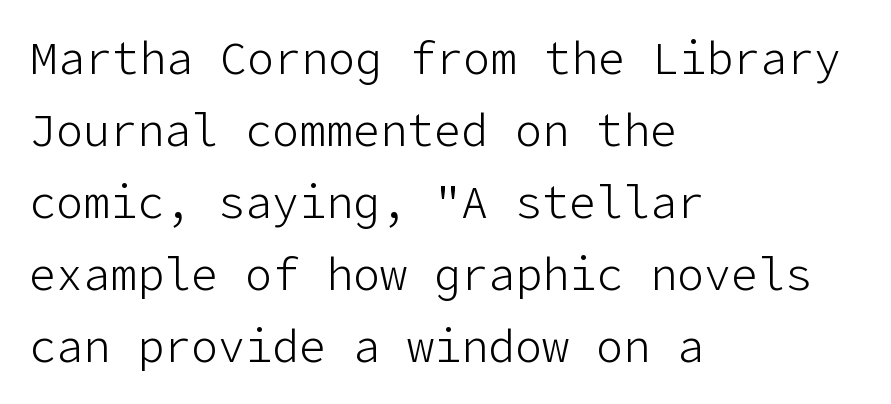
The horizontal fit of the characters is conventional and even. Letters rest on an invisible, unmarked baseline. The block of text has a typical density, with ordinary space between rows. Each letter's strokes conclude bluntly, with no projecting serifs.
